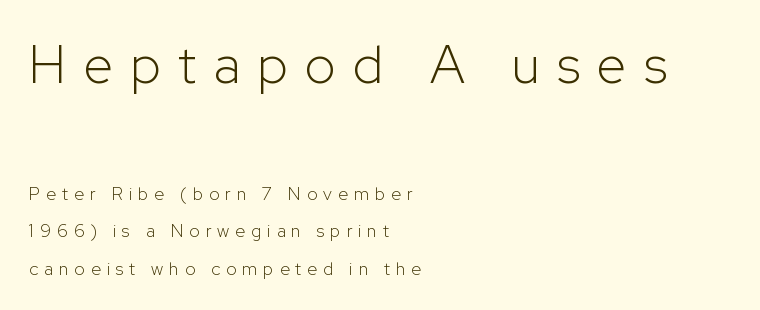
The image shows 53 px light sans-serif type, upright; set left-aligned, loose line spacing (2.07x), unusually wide letter spacing (+0.33 em), not underlined; the first (top) block is 2.94x larger; low stroke contrast and a medium x-height.
